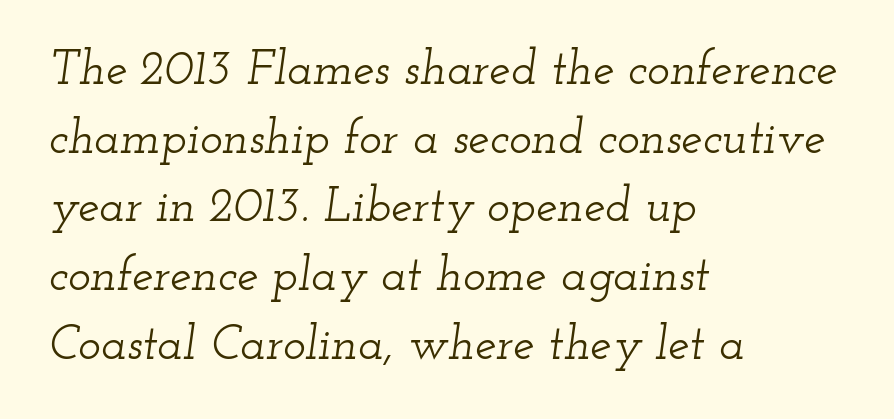
Q: Is the text italic (slanted)? A: Yes, it leans right by about 12 degrees.
Q: Is the typeface a serif or a sans-serif typeface? A: Serif.
Q: Is the text underlined? A: No.
Q: How is the paragraph aligned? A: Left-aligned.
Q: Is the spacing between letters normal or unusually wide? A: Normal.
Q: Is the spacing between lines tight, normal or loose? A: Normal.
Q: Width (condensed, normal, or wide)? A: Wide.
Q: Stroke contrast? A: Low.
Q: x-height? A: Small.
Q: Monospaced? A: No.
